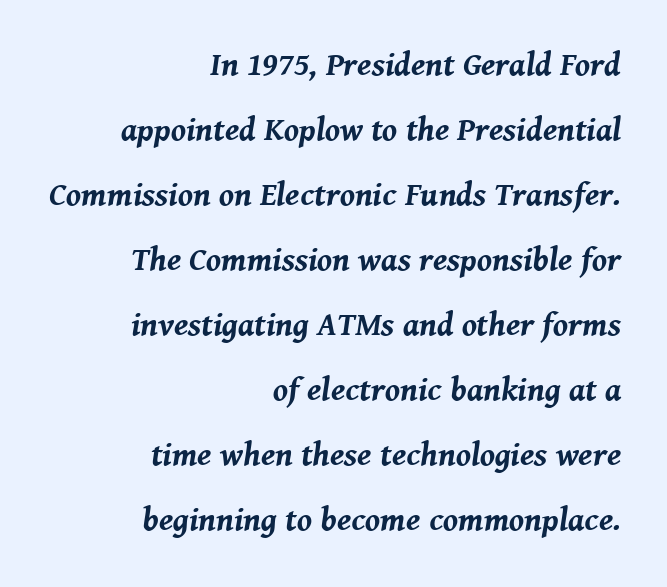
Rows of type keep a wide berth in the vertical direction. Plain, unruled lines of type. How heavy is the stroke? Heavy — this is a bold. The rendering anchors every line to the right-hand side. The horizontal fit of the characters is conventional and even.
